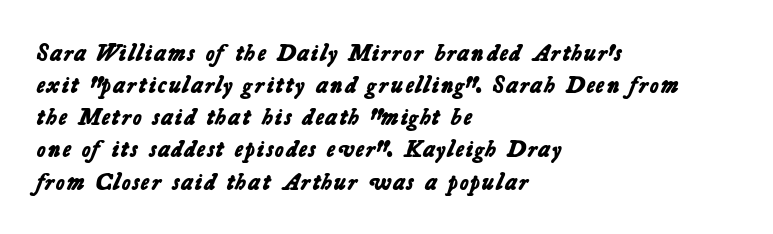
Q: Is the text bold? A: Yes.
Q: Is the text underlined? A: No.
Q: How is the paragraph aligned? A: Left-aligned.
Q: Is the spacing between letters normal or unusually wide? A: Normal.
Q: Is the spacing between lines tight, normal or loose? A: Normal.
